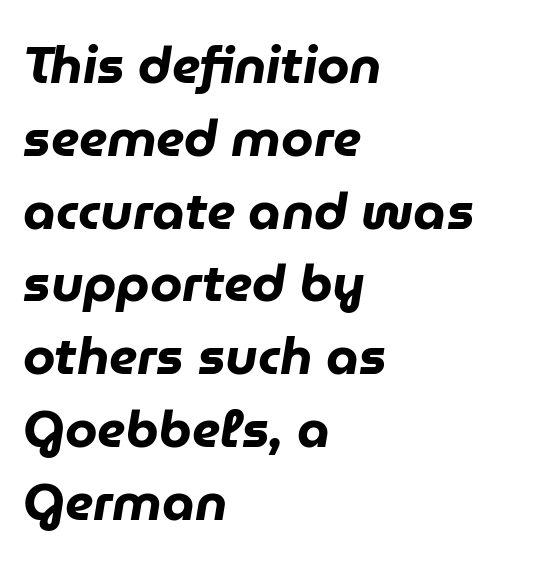
Characters follow at the spacing the type designer built in. This sample is left-justified, so line endings fall wherever the words run out. Yep, that's italic — everything's leaning. Quick note: interline space is typical. Do the characters align in a grid? No, the font is proportional. Just letters on the line, the space beneath them empty.
